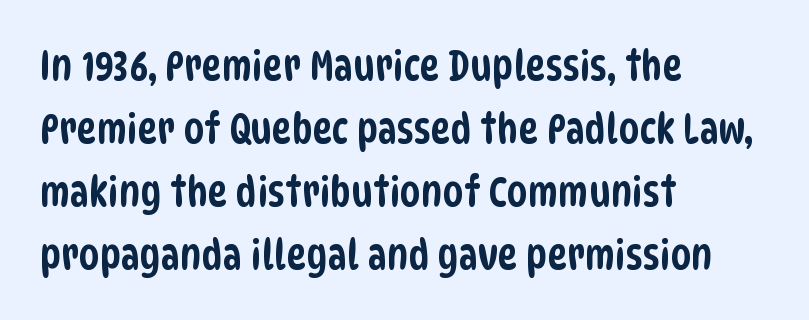
Q: Is the typeface a serif or a sans-serif typeface? A: Sans-serif.
Q: Is the text underlined? A: No.
Q: How is the paragraph aligned? A: Left-aligned.
Q: Is the spacing between letters normal or unusually wide? A: Normal.
Q: Is the spacing between lines tight, normal or loose? A: Normal.
Q: Width (condensed, normal, or wide)? A: Condensed.
Q: Stroke contrast? A: Low.
Q: x-height? A: Large.
Q: Monospaced? A: No.
